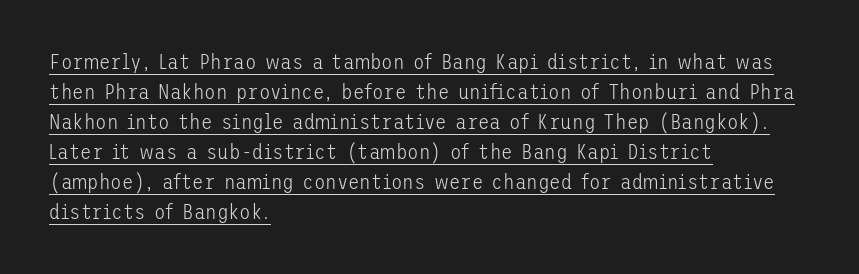
The image shows 21 px text type, upright; set left-aligned, normal line spacing (1.43x), normal letter spacing, underlined.
